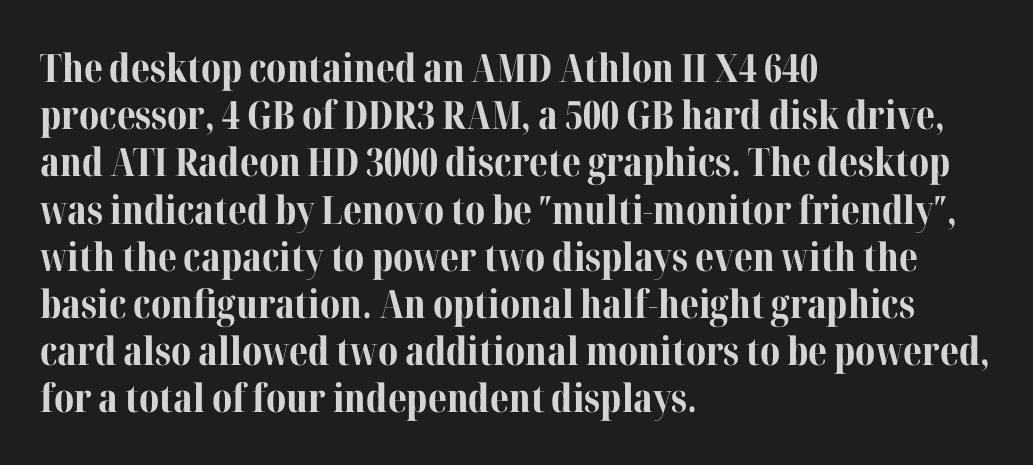
The image shows 39 px bold serif type, upright; set left-aligned, line spacing 1.21x, normal letter spacing, not underlined; medium stroke contrast and a medium x-height.
